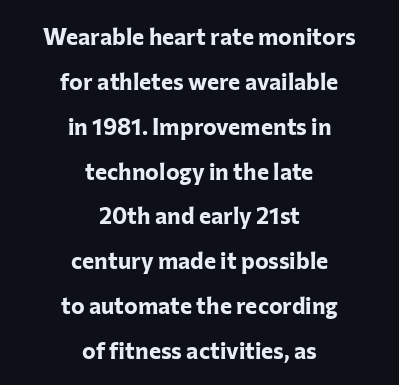
Notice how thick the strokes are: this is what a full bold looks like. The face used here is rendered with its standard letterfit. Only glyphs here, with clear space below each row. Casual observation: everything's sitting right in the middle. Unlike italic type, these characters show no tilt at all.
